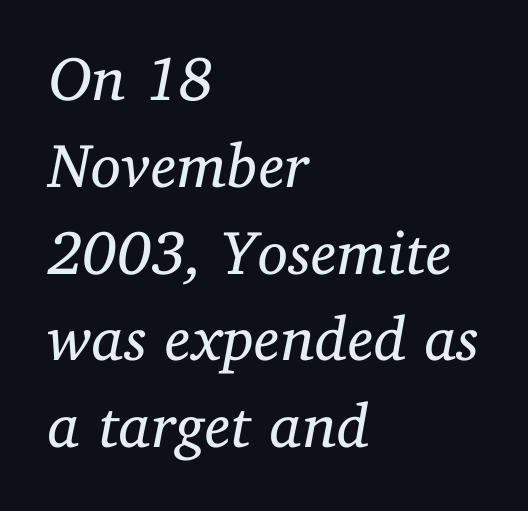
The image shows 62 px regular-weight serif type, italic (leaning right); set left-aligned, normal line spacing (1.4x), normal letter spacing, not underlined; low stroke contrast and a medium x-height.
